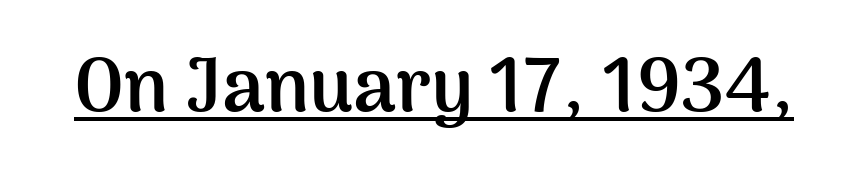
{"serif": "no", "italic": "no", "bold": "yes", "weight": "semibold", "width": "normal", "stroke_contrast": "medium", "x_height": "medium", "monospaced": "no", "underline": "yes", "letter_spacing": "normal", "letter_spacing_em": 0.0, "glyph_px": 76}
